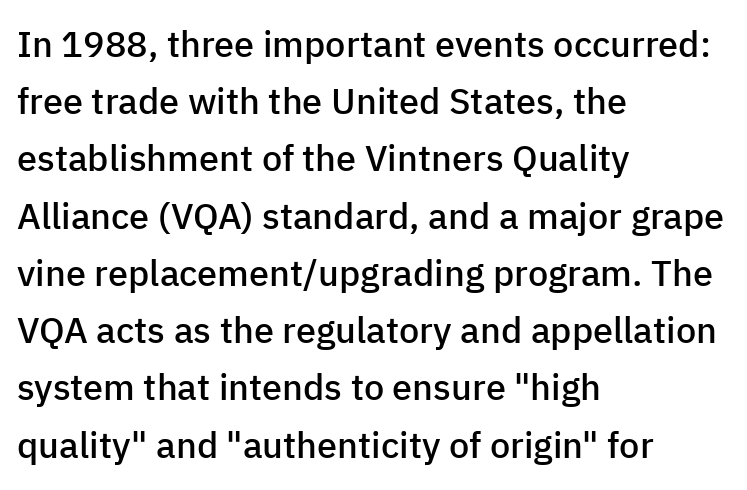
The image shows 36 px semibold sans-serif type, upright; set left-aligned, normal line spacing (1.59x), normal letter spacing, not underlined; low stroke contrast and a medium x-height.
